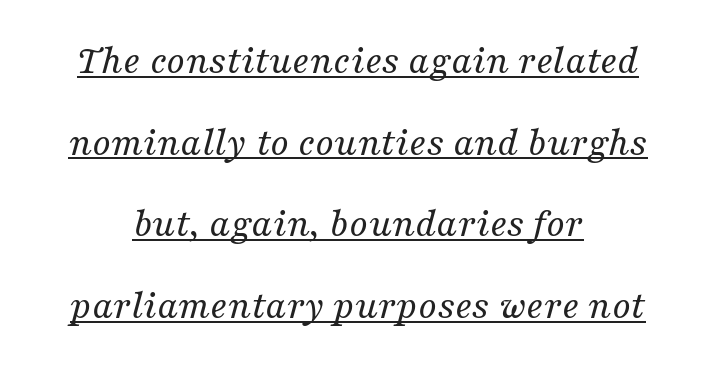
{"serif": "yes", "italic": "yes", "lean": "right", "slant_degrees": 16, "bold": "no", "weight": "regular", "width": "normal", "stroke_contrast": "medium", "x_height": "medium", "monospaced": "no", "underline": "yes", "align": "center", "line_spacing": "loose", "line_spacing_ratio": 1.99, "letter_spacing": "normal", "letter_spacing_em": 0.0, "glyph_px": 41}
